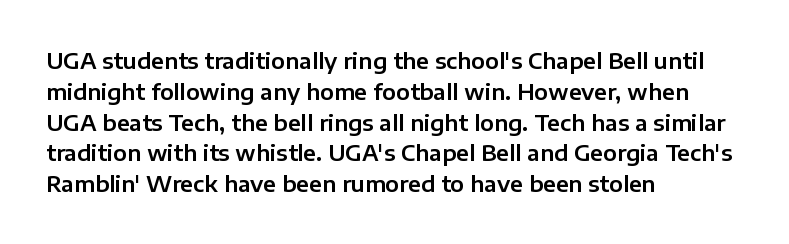
A classic flush-left, rag-right setting is used for this passage. Rendered with straight, roman letterforms. The rendering uses a moderate line-height, typical for paragraphs. In terms of letterspacing, this is plain default setting.
